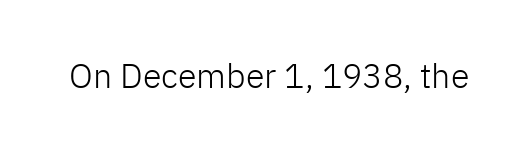
Q: Is the text bold? A: No.
Q: Is the text italic (slanted)? A: No, it is upright.
Q: Is the typeface a serif or a sans-serif typeface? A: Sans-serif.
Q: Is the text underlined? A: No.
Q: Is the spacing between letters normal or unusually wide? A: Normal.
Q: Width (condensed, normal, or wide)? A: Normal.
Q: Stroke contrast? A: Low.
Q: x-height? A: Medium.
Q: Monospaced? A: No.
